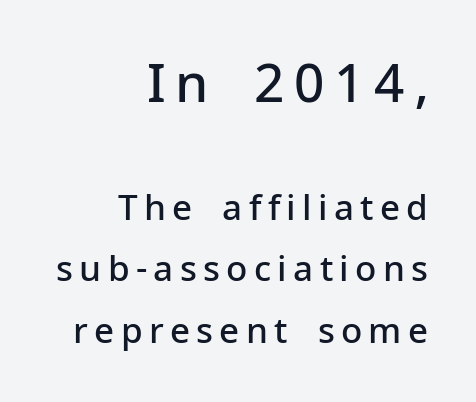
Only glyphs here, with clear space below each row. Notice how the stems are strictly vertical — no italics here. Two sizes are in play, and the larger belongs to the first block. The characters look somewhat weighty, a semibold short of true bold.
